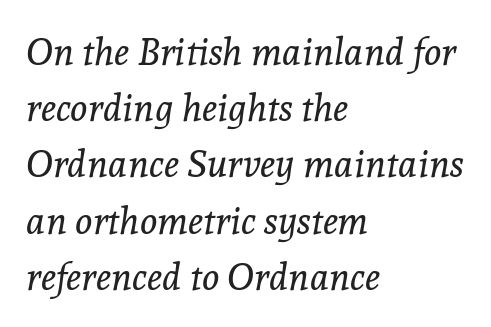
{"serif": "yes", "italic": "yes", "lean": "right", "slant_degrees": 8, "bold": "no", "weight": "regular", "width": "normal", "x_height": "medium", "monospaced": "no", "underline": "no", "align": "left", "line_spacing": "normal", "line_spacing_ratio": 1.52, "letter_spacing": "normal", "letter_spacing_em": 0.0, "glyph_px": 37}
